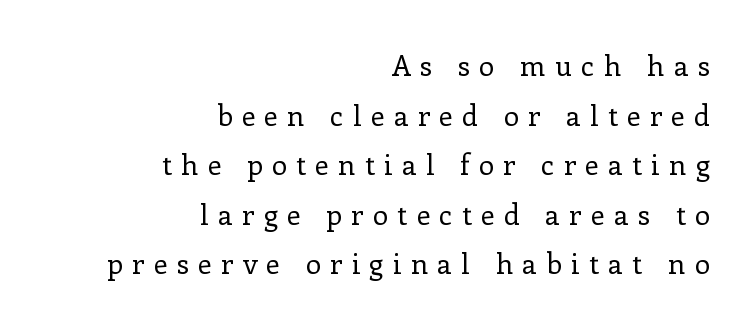
Q: Is the text bold? A: No.
Q: Is the text italic (slanted)? A: No, it is upright.
Q: Is the typeface a serif or a sans-serif typeface? A: Serif.
Q: Is the text underlined? A: No.
Q: How is the paragraph aligned? A: Right-aligned.
Q: Is the spacing between letters normal or unusually wide? A: Unusually wide.
Q: Width (condensed, normal, or wide)? A: Normal.
Q: Stroke contrast? A: Low.
Q: x-height? A: Medium.
Q: Monospaced? A: No.
